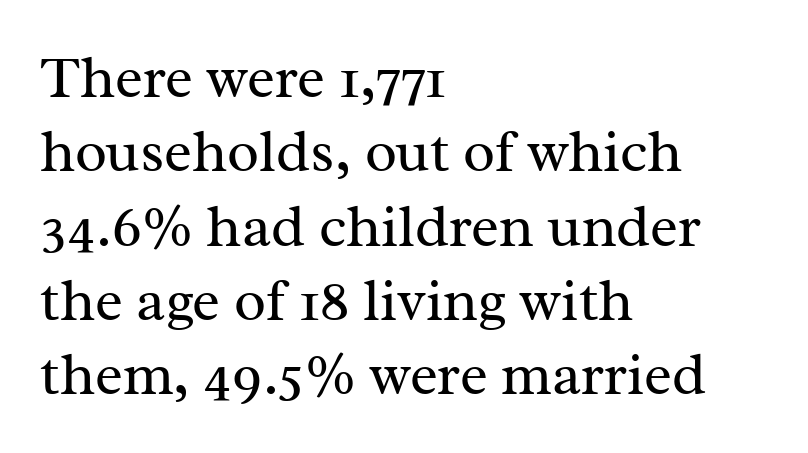
{"serif": "yes", "italic": "no", "bold": "no", "weight": "regular", "width": "normal", "stroke_contrast": "medium", "x_height": "medium", "monospaced": "no", "underline": "no", "align": "left", "line_spacing": "normal", "line_spacing_ratio": 1.26, "letter_spacing": "normal", "letter_spacing_em": 0.0, "glyph_px": 59}
